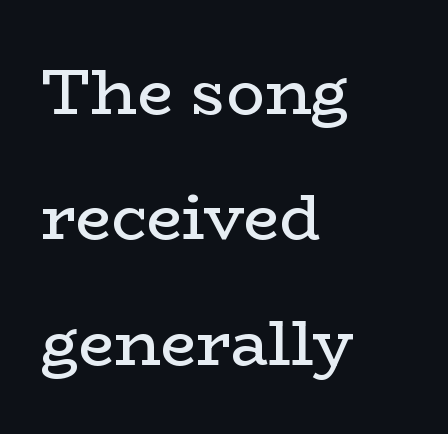
No word sits above an underline. Leftover space on each line is placed entirely after the last word. Unbolded letterforms with no extra heft. Rows of type keep a wide berth in the vertical direction. The face used here is proportionally spaced, like ordinary book or web type.
